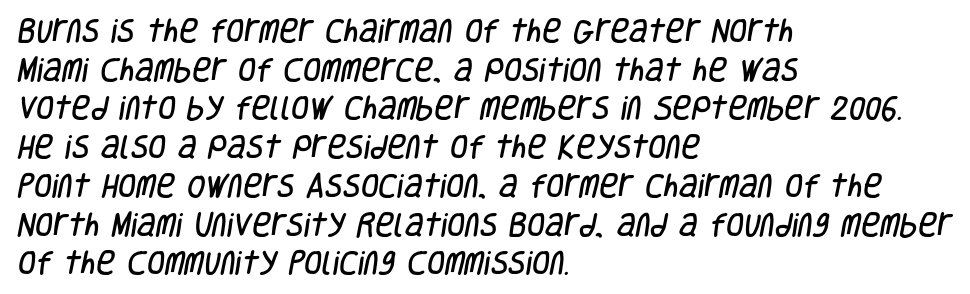
Q: Is the text underlined? A: No.
Q: How is the paragraph aligned? A: Left-aligned.
Q: Is the spacing between letters normal or unusually wide? A: Normal.
Q: Is the spacing between lines tight, normal or loose? A: Normal.
